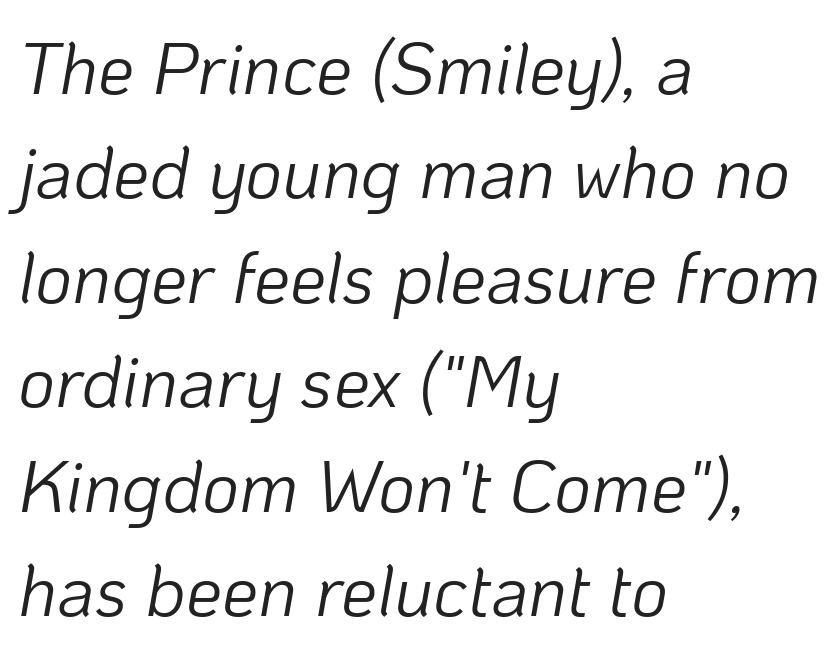
{"italic": "yes", "lean": "right", "slant_degrees": 10, "bold": "no", "weight": "light", "width": "normal", "stroke_contrast": "low", "x_height": "medium", "monospaced": "no", "underline": "no", "align": "left", "line_spacing": "normal", "line_spacing_ratio": 1.45, "letter_spacing": "normal", "letter_spacing_em": 0.0, "glyph_px": 72}
